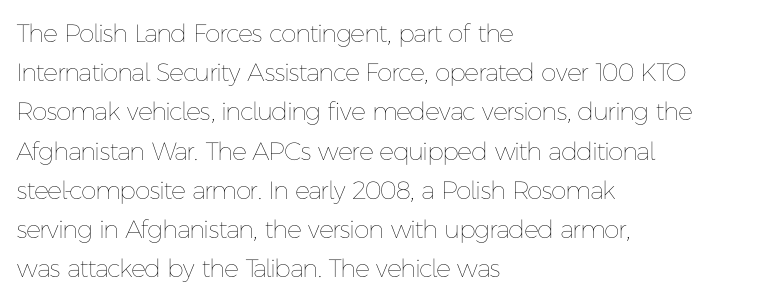
The image shows 25 px text type, upright; set left-aligned, normal line spacing (1.57x), normal letter spacing, not underlined.
